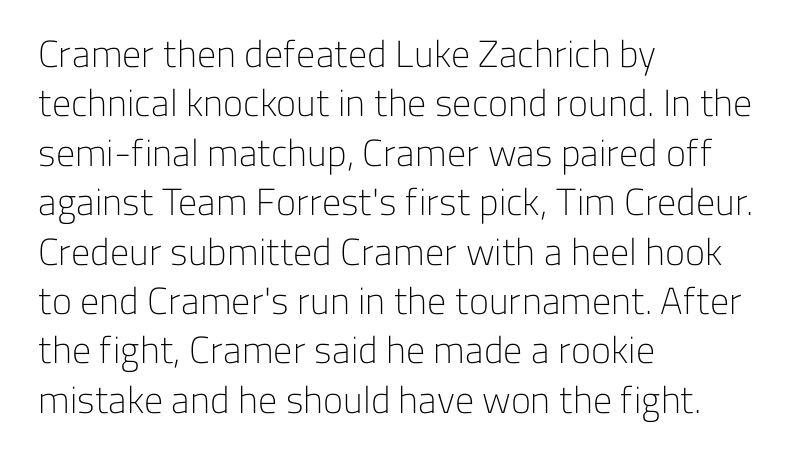
The vertical gap from one line to the next is medium. This reads as an unemphasized weight, regular at the heaviest. Is this a fixed-width face? No — the glyphs have proportional, varying widths. These lines keep a tight, regular rhythm from letter to letter. Does the type have serifs? No, each stem ends abruptly.
